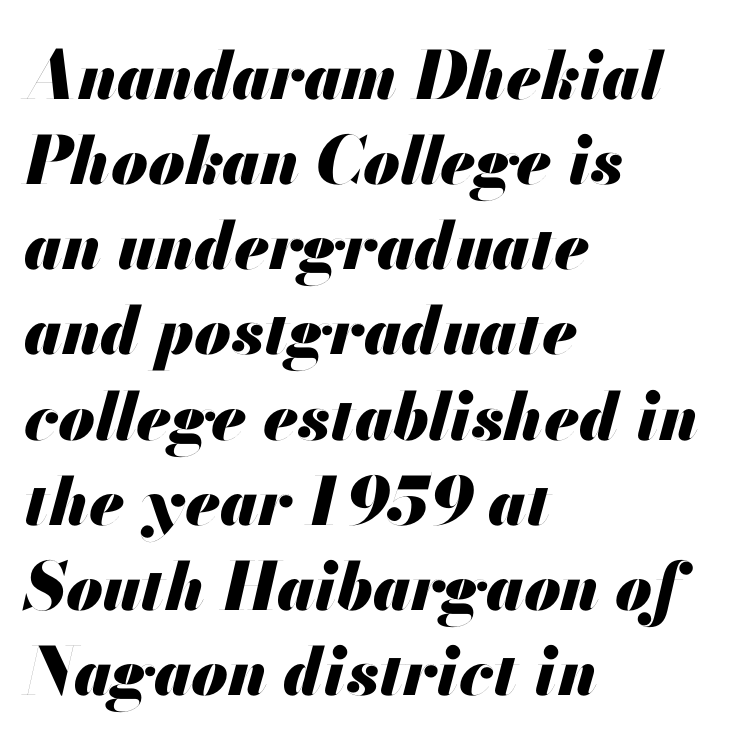
This block has exactly the height ordinary leading produces. The typography opts for an oblique posture over an upright one. A typesetter would call this proportional, since set widths differ per character. You could call the tracking neutral — neither tight nor loose.
